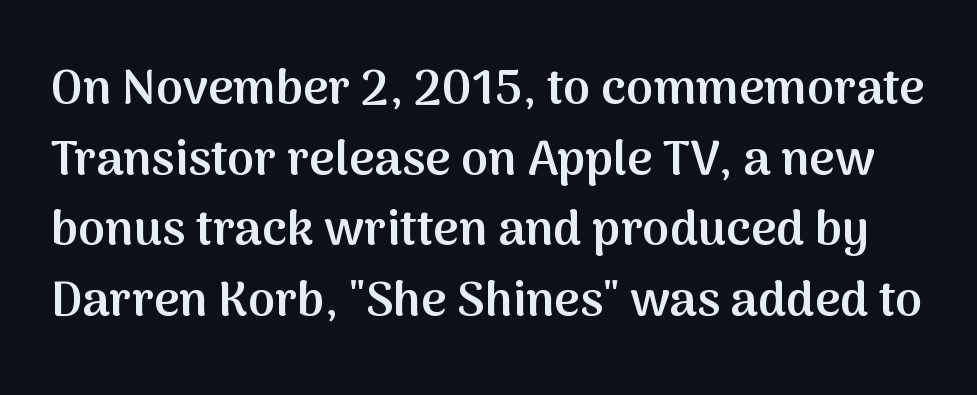
The image shows 49 px semibold sans-serif type, upright; set normal line spacing (1.44x), normal letter spacing, not underlined; medium stroke contrast and a medium x-height.
